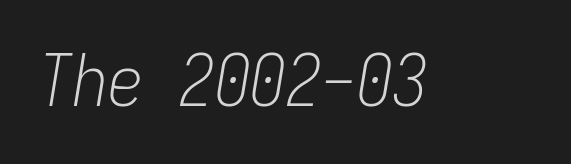
The image shows 71 px light, condensed type, italic (leaning right), monospaced; set normal letter spacing, not underlined; low stroke contrast and a medium x-height.
